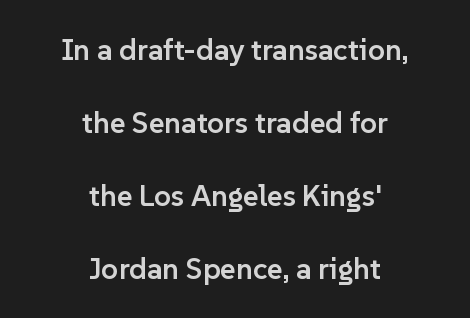
{"serif": "no", "italic": "no", "bold": "semi", "weight": "semibold", "width": "normal", "stroke_contrast": "low", "x_height": "medium", "monospaced": "no", "underline": "no", "align": "center", "line_spacing": "loose", "line_spacing_ratio": 2.43, "letter_spacing": "normal", "letter_spacing_em": 0.0, "glyph_px": 30}
